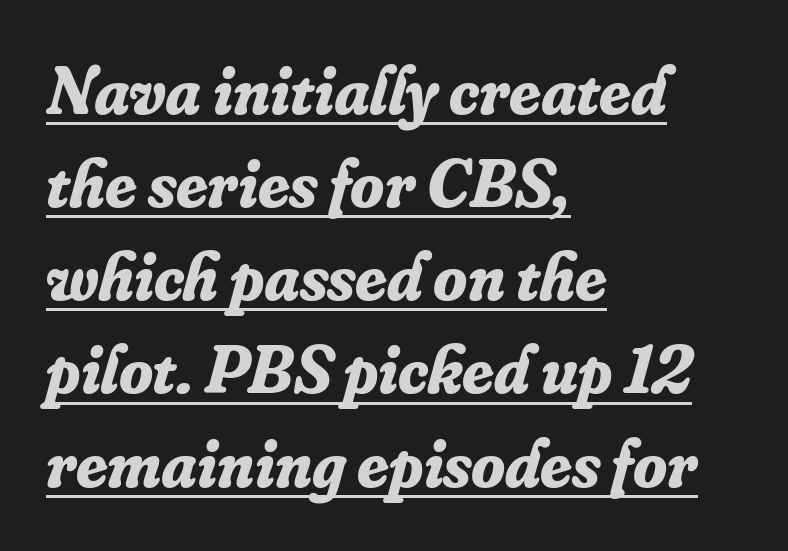
Varying glyph widths throughout — classic text-font behaviour. The lettering tilts uniformly, giving the passage an italic look. A serif font was chosen for this passage. These lines carry a lot of weight — the face is fully bold.
